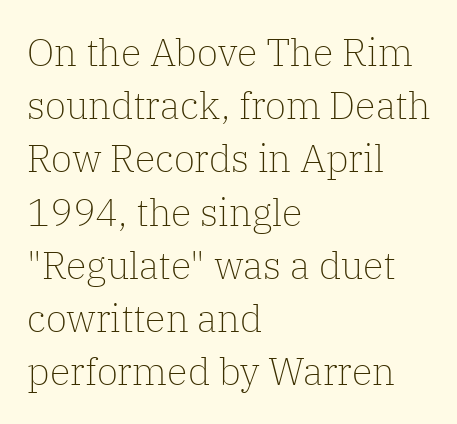
The image shows 38 px light serif type, upright; set left-aligned, normal line spacing (1.4x), normal letter spacing, not underlined; low stroke contrast and a medium x-height.
